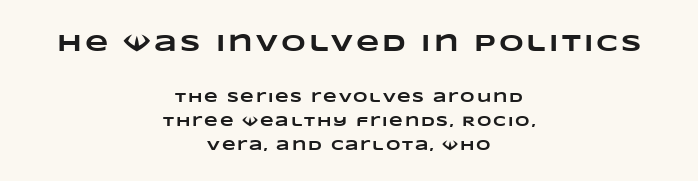
The image shows 24 px bold type; set centered, normal line spacing (1.7x), not underlined; the first (top) block is 1.71x larger.
